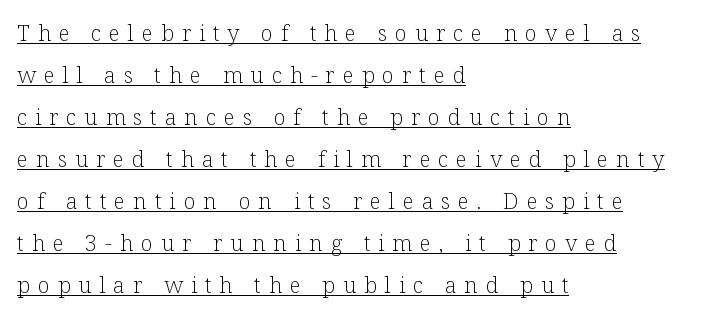
The image shows 22 px text type, upright; set left-aligned, loose line spacing (1.91x), unusually wide letter spacing (+0.36 em), underlined.
